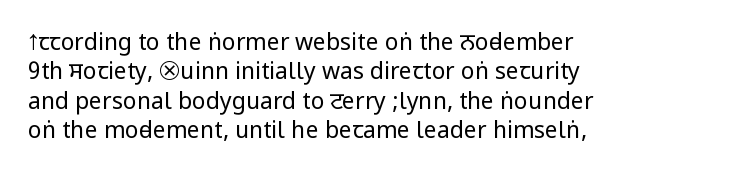
Q: Is the text bold? A: No.
Q: Is the text italic (slanted)? A: No, it is upright.
Q: Is the text underlined? A: No.
Q: How is the paragraph aligned? A: Left-aligned.
Q: Is the spacing between letters normal or unusually wide? A: Normal.
Q: Is the spacing between lines tight, normal or loose? A: Normal.
